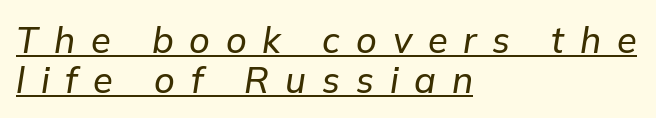
The image shows 36 px text type, italic (leaning right); set left-aligned, tight line spacing (1.11x), unusually wide letter spacing (+0.44 em), underlined; low stroke contrast and a medium x-height.
